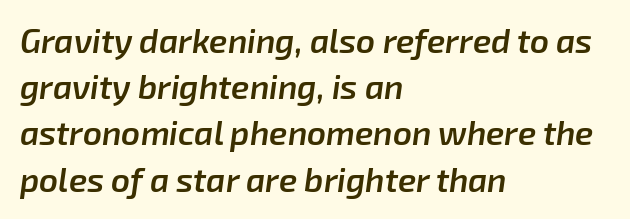
{"italic": "yes", "lean": "right", "slant_degrees": 8, "bold": "semi", "weight": "semibold", "width": "normal", "stroke_contrast": "low", "x_height": "medium", "monospaced": "no", "underline": "no", "align": "left", "line_spacing": "normal", "line_spacing_ratio": 1.4, "letter_spacing": "normal", "letter_spacing_em": 0.0, "glyph_px": 33}
